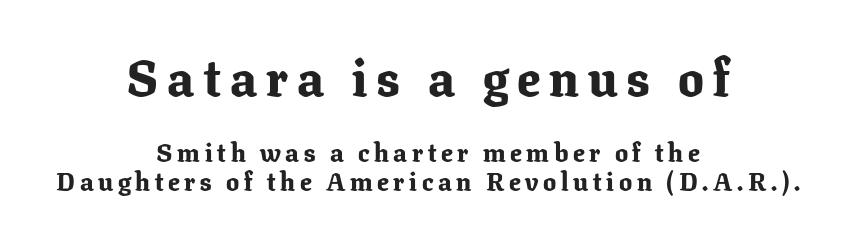
The image shows 51 px bold serif type, upright; set centered, tight line spacing (1.11x), not underlined; the first (top) block is 1.96x larger; low stroke contrast and a medium x-height.
